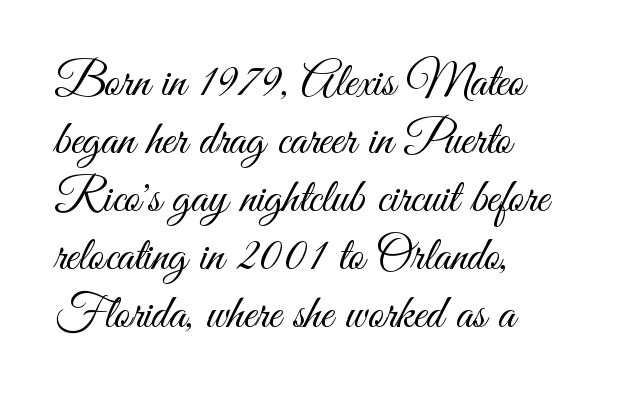
Reading down the block, your eye returns to a fixed left position each line. This sample has the flowing, uneven cadence of proportional lettering. Weight: not bold — regular or lighter. Underline: absent.
